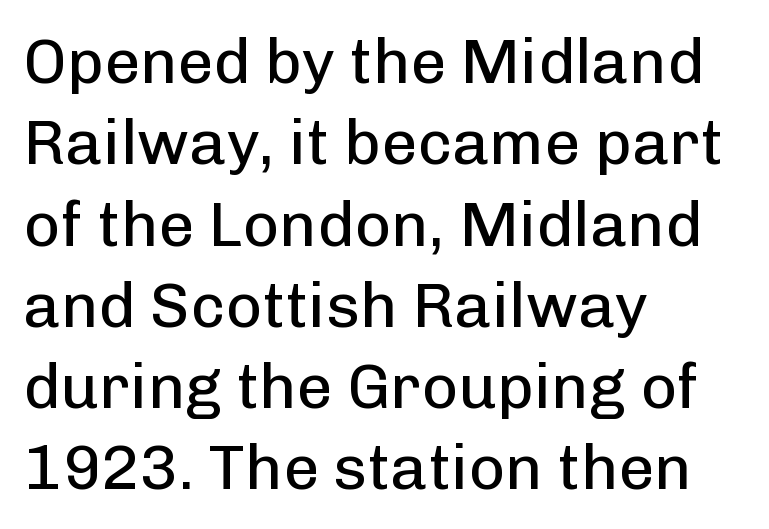
The image shows 63 px regular-weight sans-serif type, upright; set left-aligned, normal line spacing (1.29x), normal letter spacing, not underlined; low stroke contrast and a medium x-height.
